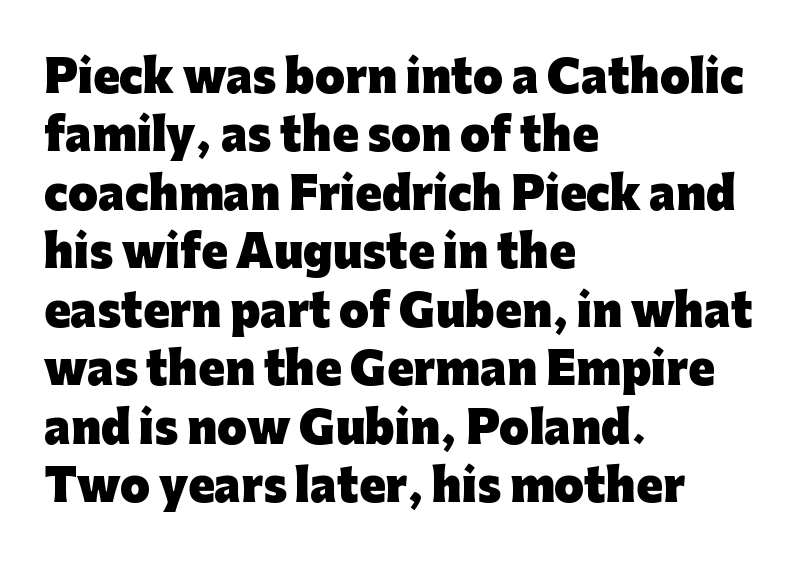
Do the characters align in a grid? No, the font is proportional. I'd describe the lettering as bold — thick and assertive. Rule under the text: the space is simply empty. The letters carry no serifs — their stems end cleanly without finishing strokes.
